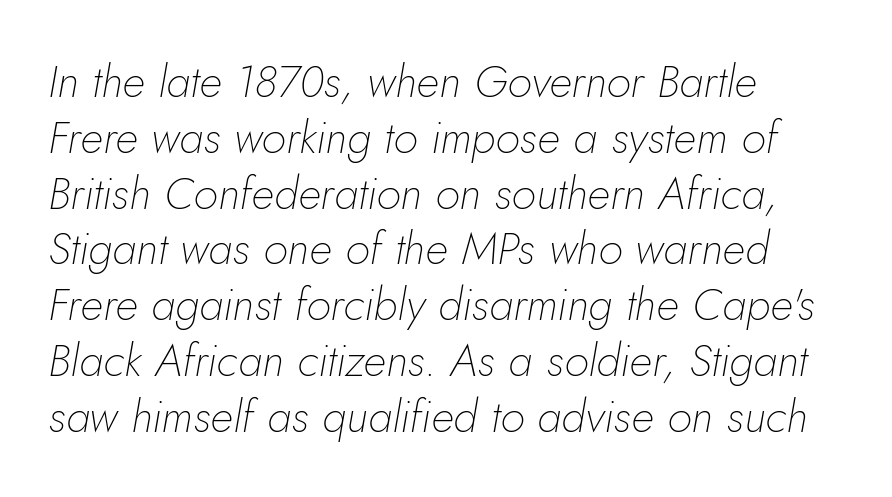
Descenders are the only things crossing below the line. Character widths vary here, with narrow letters taking less room than wide ones. In CSS terms this would be text-align: left. It's the slanting kind of type. Default kerning and tracking; the words read as compact shapes. No extra ink here — the face is not bold.
